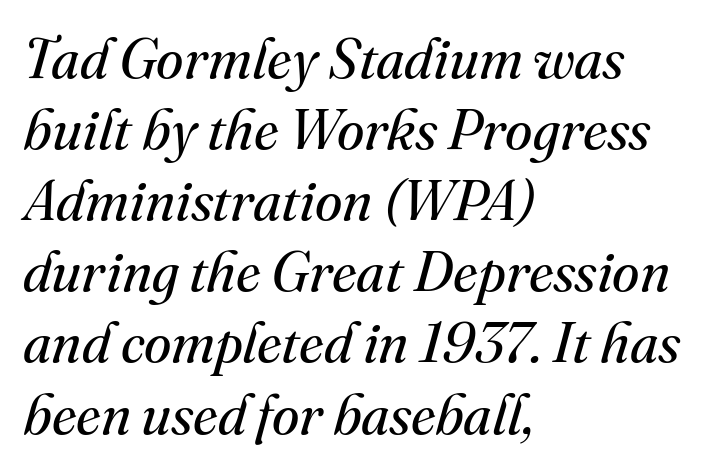
{"serif": "yes", "italic": "yes", "lean": "right", "slant_degrees": 16, "bold": "no", "weight": "regular", "width": "normal", "stroke_contrast": "medium", "x_height": "small", "monospaced": "no", "underline": "no", "align": "left", "line_spacing": "normal", "line_spacing_ratio": 1.27, "letter_spacing": "normal", "letter_spacing_em": 0.0, "glyph_px": 56}
